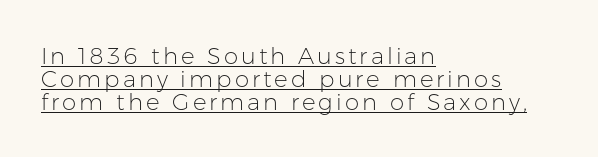
A student would call this left alignment; a typographer would say flush left, rag right. No extra ink here — the face is not bold. The lettering stays uniformly vertical, giving the passage a roman look. Interline gaps are noticeably narrow in this sample. Like a heading marked for emphasis, these lines bear an underscore.
